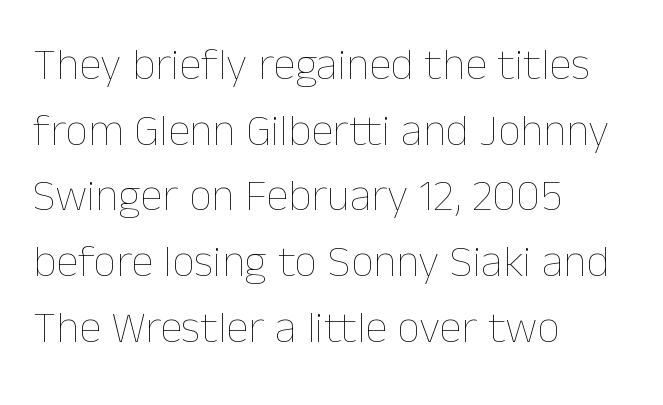
Q: Is the text bold? A: No.
Q: Is the text italic (slanted)? A: No, it is upright.
Q: Is the text underlined? A: No.
Q: How is the paragraph aligned? A: Left-aligned.
Q: Is the spacing between letters normal or unusually wide? A: Normal.
Q: Is the spacing between lines tight, normal or loose? A: Normal.
Q: Width (condensed, normal, or wide)? A: Normal.
Q: Stroke contrast? A: Low.
Q: x-height? A: Medium.
Q: Monospaced? A: No.
